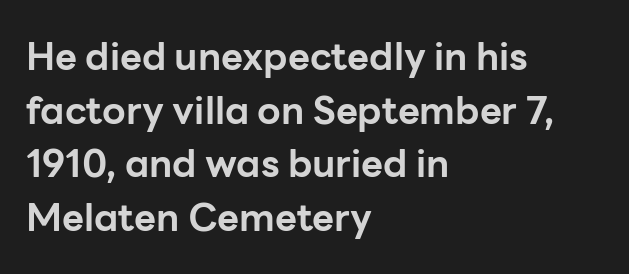
Q: Is the text bold? A: Yes.
Q: Is the text italic (slanted)? A: No, it is upright.
Q: Is the typeface a serif or a sans-serif typeface? A: Sans-serif.
Q: Is the text underlined? A: No.
Q: How is the paragraph aligned? A: Left-aligned.
Q: Is the spacing between letters normal or unusually wide? A: Normal.
Q: Is the spacing between lines tight, normal or loose? A: Normal.
Q: Width (condensed, normal, or wide)? A: Normal.
Q: Stroke contrast? A: Low.
Q: x-height? A: Medium.
Q: Monospaced? A: No.
